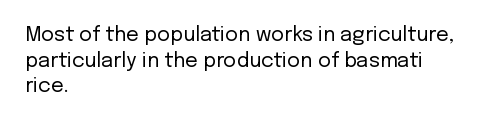
{"italic": "no", "bold": "no", "underline": "no", "align": "left", "line_spacing": "normal", "line_spacing_ratio": 1.28, "letter_spacing": "normal", "letter_spacing_em": 0.0, "glyph_px": 20}
